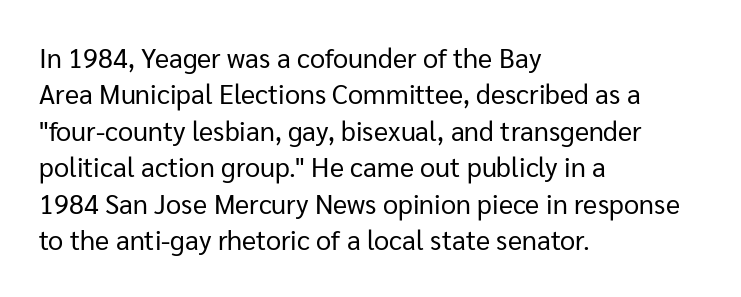
The image shows 27 px text type, upright; set left-aligned, normal line spacing (1.35x), normal letter spacing, not underlined.
